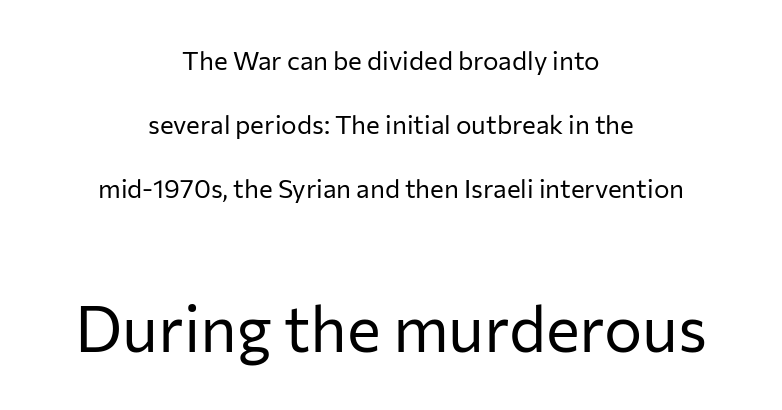
Does the lettering tilt? It doesn't — this is upright. The passage shown is not underscored anywhere. Successive baselines arrive slowly, with a big drop between each. To sum up the face: it is a sans, with no serifs.
